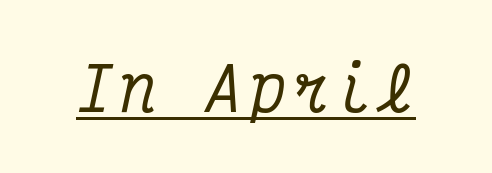
The image shows 60 px condensed serif type, italic (leaning right), monospaced; set underlined; medium stroke contrast and a medium x-height.
